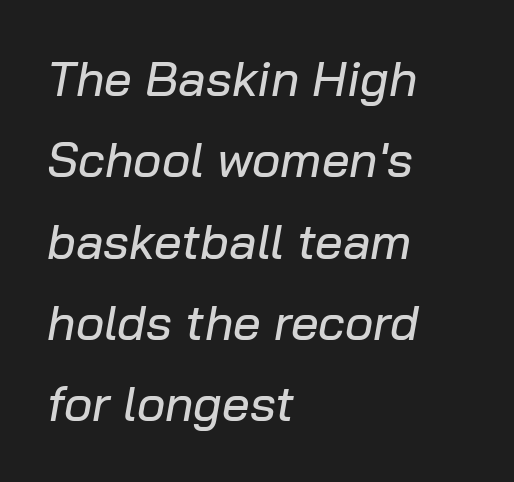
{"italic": "yes", "lean": "right", "slant_degrees": 10, "width": "normal", "stroke_contrast": "low", "x_height": "medium", "monospaced": "no", "underline": "no", "align": "left", "line_spacing": "normal", "line_spacing_ratio": 1.66, "letter_spacing": "normal", "letter_spacing_em": 0.0, "glyph_px": 49}
